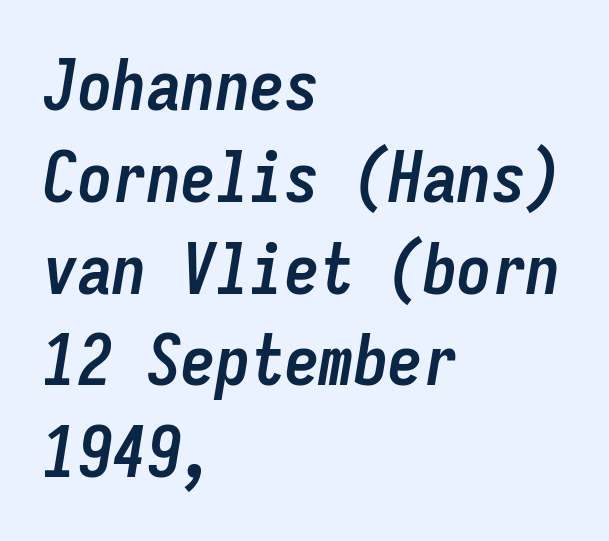
Q: Is the text bold? A: Yes.
Q: Is the text italic (slanted)? A: Yes, it leans right by about 9 degrees.
Q: Is the text underlined? A: No.
Q: How is the paragraph aligned? A: Left-aligned.
Q: Is the spacing between letters normal or unusually wide? A: Normal.
Q: Is the spacing between lines tight, normal or loose? A: Normal.
Q: Width (condensed, normal, or wide)? A: Condensed.
Q: Stroke contrast? A: Low.
Q: x-height? A: Medium.
Q: Monospaced? A: Yes.
